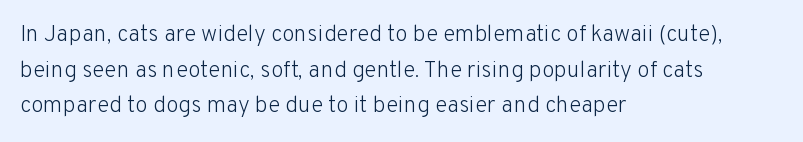
{"italic": "no", "bold": "no", "underline": "no", "align": "left", "line_spacing": "normal", "line_spacing_ratio": 1.55, "letter_spacing": "normal", "letter_spacing_em": 0.0, "glyph_px": 23}
